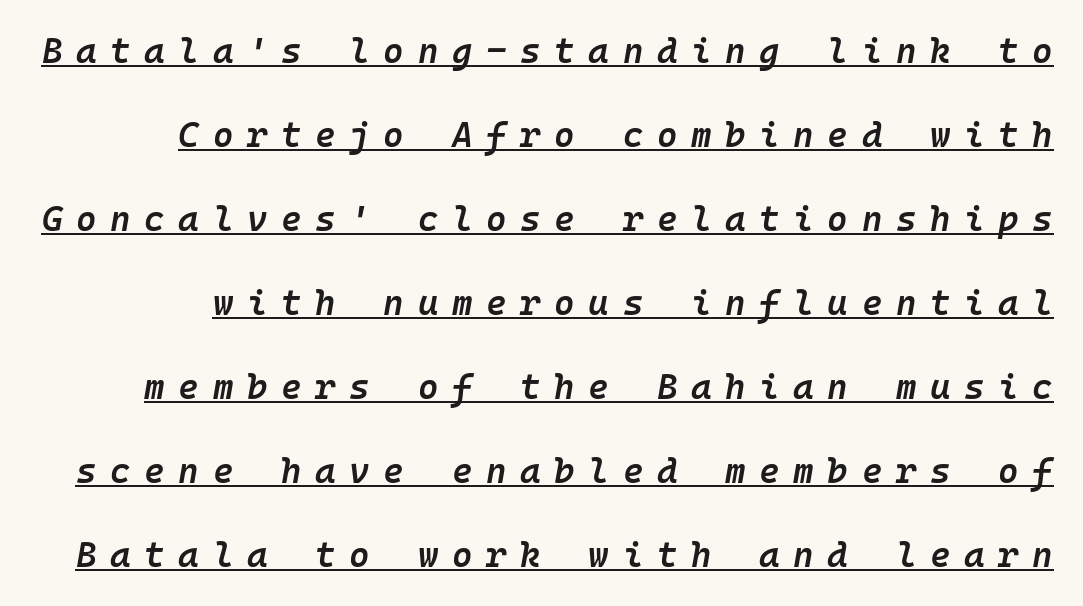
Q: Is the text bold? A: Semi-bold.
Q: Is the text italic (slanted)? A: Yes, it leans right by about 10 degrees.
Q: Is the text underlined? A: Yes.
Q: Is the spacing between letters normal or unusually wide? A: Unusually wide.
Q: Is the spacing between lines tight, normal or loose? A: Loose.
Q: Width (condensed, normal, or wide)? A: Normal.
Q: Stroke contrast? A: Low.
Q: x-height? A: Medium.
Q: Monospaced? A: Yes.
